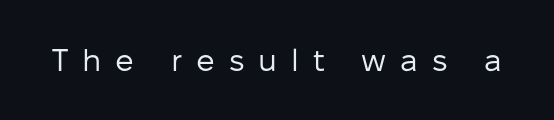
Q: Is the text bold? A: No.
Q: Is the text italic (slanted)? A: No, it is upright.
Q: Is the typeface a serif or a sans-serif typeface? A: Sans-serif.
Q: Is the text underlined? A: No.
Q: Is the spacing between letters normal or unusually wide? A: Unusually wide.
Q: Width (condensed, normal, or wide)? A: Normal.
Q: Stroke contrast? A: Low.
Q: x-height? A: Medium.
Q: Monospaced? A: No.
